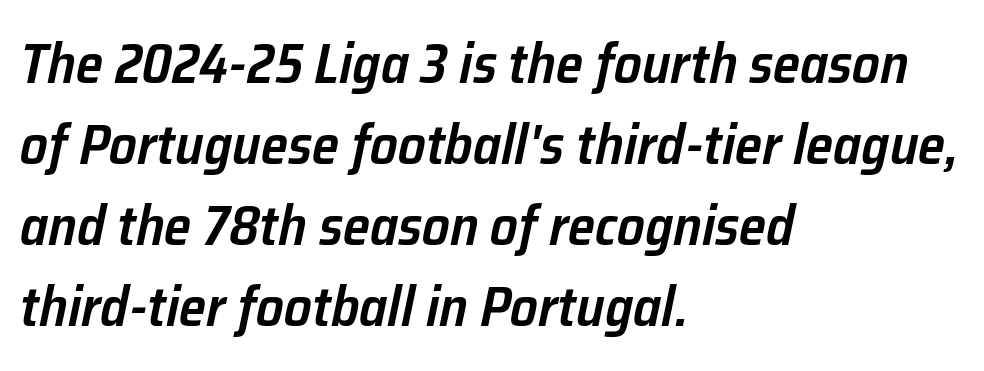
I'd describe the lettering as semibold — firm but not a full bold. Leftover space on each line is placed entirely after the last word. Look at the tracking — it's just the regular setting, nothing added. Has an underline been added? It has not.
